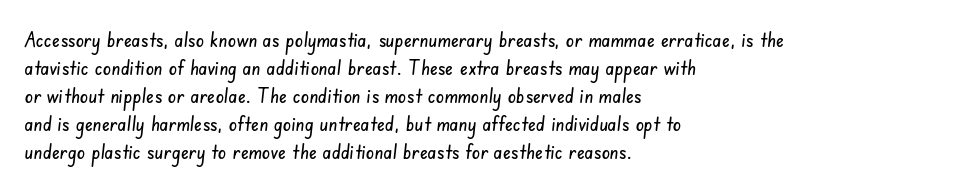
The image shows 21 px text type; set left-aligned, normal line spacing (1.33x), normal letter spacing, not underlined.
